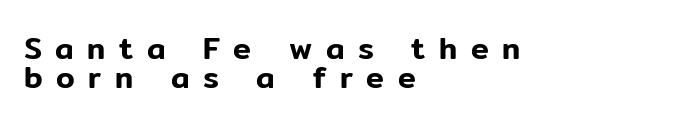
{"serif": "no", "italic": "no", "width": "normal", "stroke_contrast": "low", "x_height": "medium", "monospaced": "no", "underline": "no", "align": "left", "line_spacing": "tight", "line_spacing_ratio": 0.98, "letter_spacing": "wide", "letter_spacing_em": 0.45, "glyph_px": 30}
